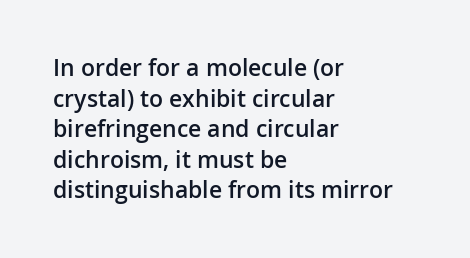
Is there any slant? The stems are plumb. The leading is moderate, giving the passage an even texture. A bit beefed up — I'd call it semibold rather than bold. No word sits above an underline. Characters follow at the spacing the type designer built in. Compared with a centered layout, this one pins lines to the left instead.
